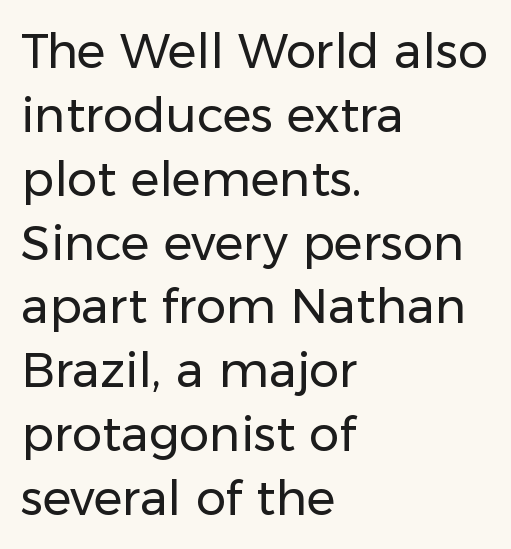
{"serif": "no", "italic": "no", "bold": "no", "weight": "regular", "width": "normal", "stroke_contrast": "low", "x_height": "medium", "monospaced": "no", "underline": "no", "align": "left", "line_spacing": "normal", "line_spacing_ratio": 1.33, "letter_spacing": "normal", "letter_spacing_em": 0.0, "glyph_px": 48}
